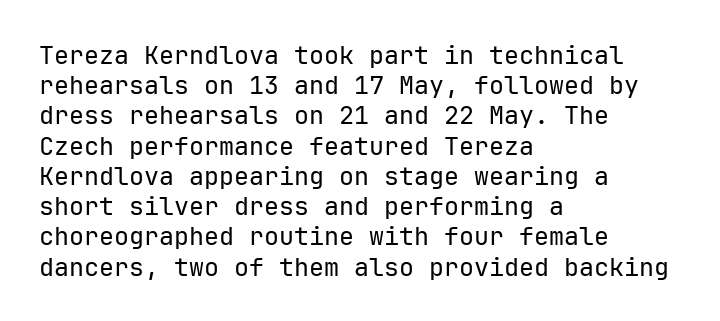
The image shows 25 px text type, upright; set left-aligned, line spacing 1.21x, normal letter spacing, not underlined.
